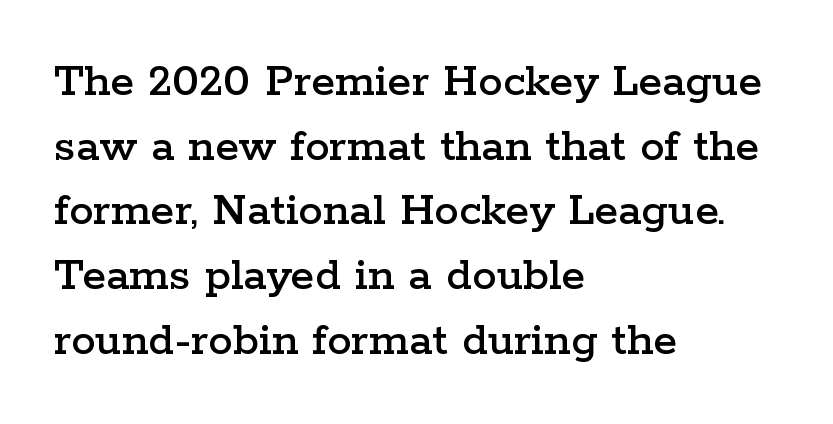
The lines sit at an ordinary, default distance from one another. Old-style or modern, the face here clearly has serifs. A typesetter would call this proportional, since set widths differ per character. Characters follow at the spacing the type designer built in.
